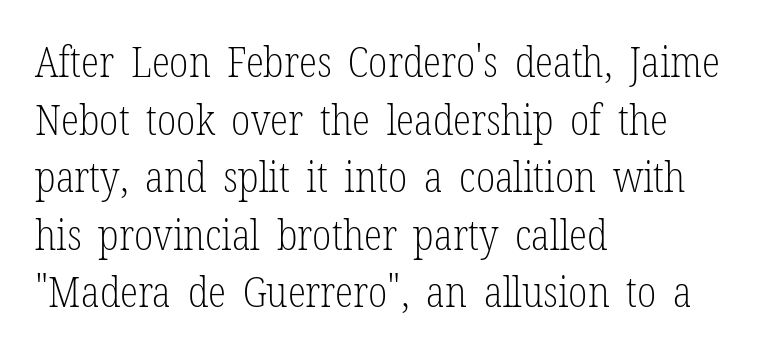
Unbolded letterforms with no extra heft. Classification — serif. Lines of text with bare space underneath. Caption: standard tracking, unaltered. Leftover space on each line is placed entirely after the last word.
